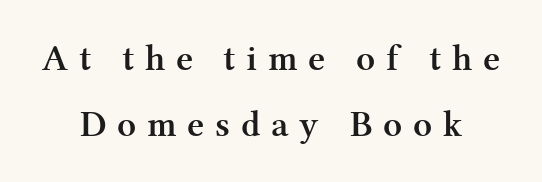
Chunky letters — that's bold for sure. Each row of text sits above clean, open space. Characters remain perfectly vertical along every line. A typesetter would call this proportional, since set widths differ per character.
